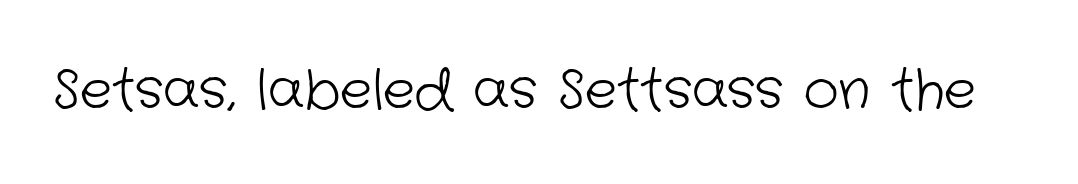
The image shows 54 px light sans-serif type; set normal letter spacing, not underlined; low stroke contrast and a medium x-height.
